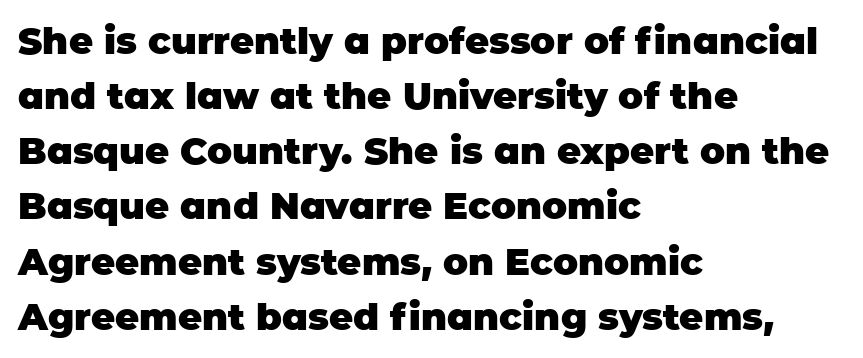
The image shows 37 px heavy sans-serif type, upright; set left-aligned, normal line spacing (1.49x), normal letter spacing, not underlined; low stroke contrast and a large x-height.
